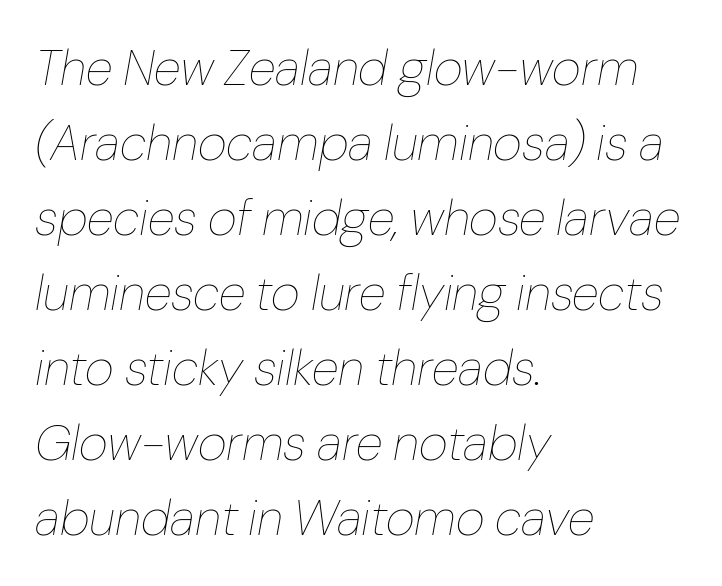
{"italic": "yes", "lean": "right", "slant_degrees": 10, "bold": "no", "weight": "thin", "width": "normal", "stroke_contrast": "low", "x_height": "medium", "monospaced": "no", "underline": "no", "align": "left", "line_spacing": "normal", "line_spacing_ratio": 1.5, "letter_spacing": "normal", "letter_spacing_em": 0.0, "glyph_px": 50}
